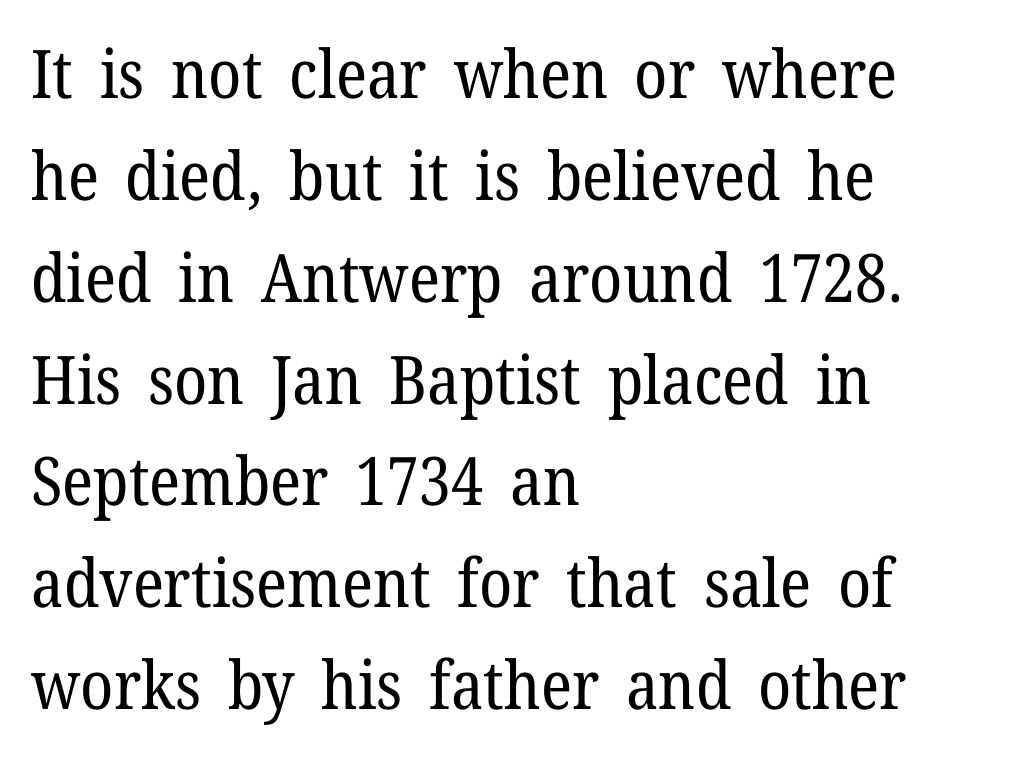
Evenly set lines give the paragraph a standard silhouette. The paragraph shown leans on its left margin. Letters rest on an invisible, unmarked baseline. Check where the strokes stop: tiny serifs finish them off. The type is set solid horizontally, with unmodified tracking.
